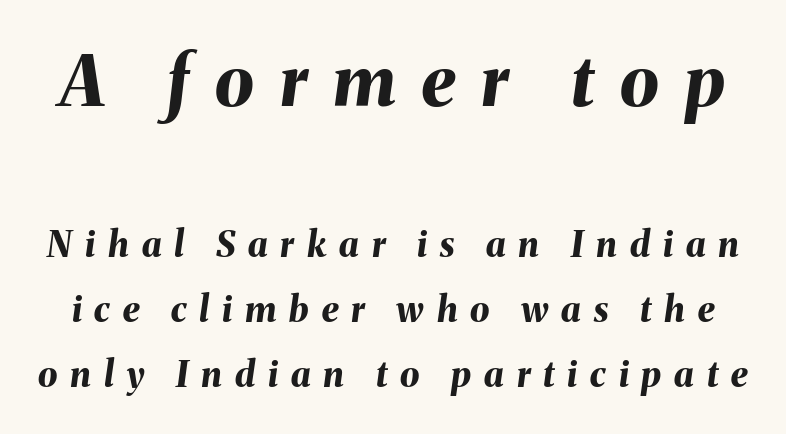
Is the type bold? Yes — the strokes are clearly thick and heavy. These two chunks differ in scale, with the top chunk taking the larger measure. The letters are spread apart with noticeably loose tracking. Just letters on the line, the space beneath them empty. Style check: oblique. This sample has the flowing, uneven cadence of proportional lettering.
